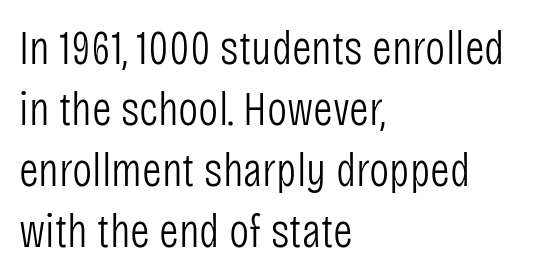
{"serif": "no", "italic": "no", "bold": "no", "weight": "light", "width": "condensed", "stroke_contrast": "low", "x_height": "large", "monospaced": "no", "underline": "no", "align": "left", "line_spacing": "normal", "line_spacing_ratio": 1.27, "letter_spacing": "normal", "letter_spacing_em": 0.0, "glyph_px": 48}
